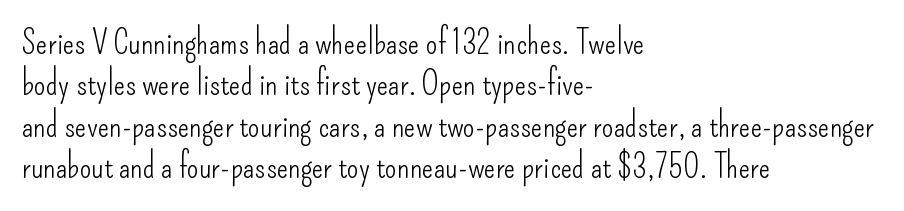
{"serif": "no", "italic": "no", "bold": "no", "weight": "light", "width": "condensed", "stroke_contrast": "low", "x_height": "small", "monospaced": "no", "underline": "no", "align": "left", "line_spacing_ratio": 1.22, "letter_spacing": "normal", "letter_spacing_em": 0.0, "glyph_px": 34}
